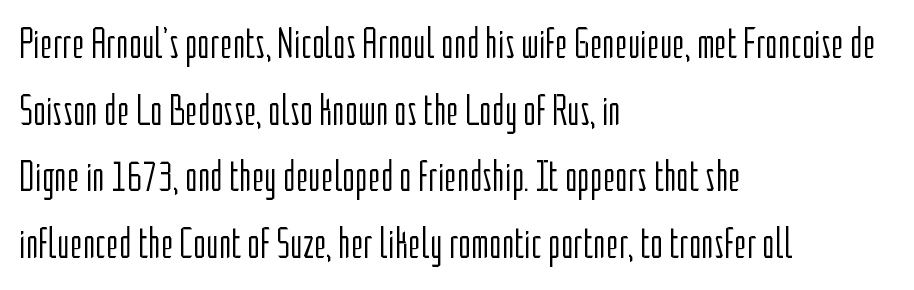
The passage shown is typeset with a sans-serif family. A normal amount of white space separates one row of letters from the next. The face used here is proportionally spaced, like ordinary book or web type. The font sits on the lighter half of the weight spectrum, regular included. Bare-footed words on every line.
